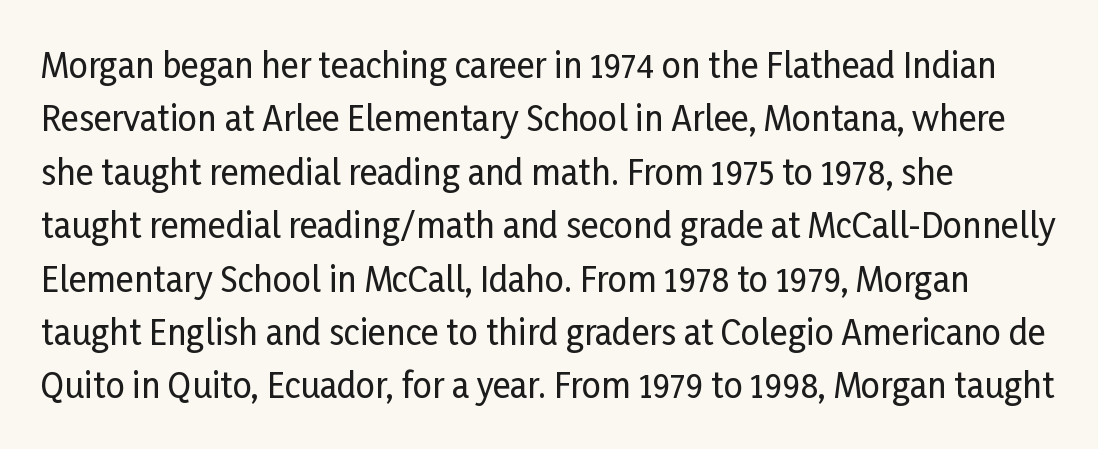
{"serif": "no", "italic": "no", "width": "condensed", "stroke_contrast": "low", "x_height": "medium", "monospaced": "no", "underline": "no", "align": "left", "line_spacing": "normal", "line_spacing_ratio": 1.57, "letter_spacing": "normal", "letter_spacing_em": 0.0, "glyph_px": 34}
